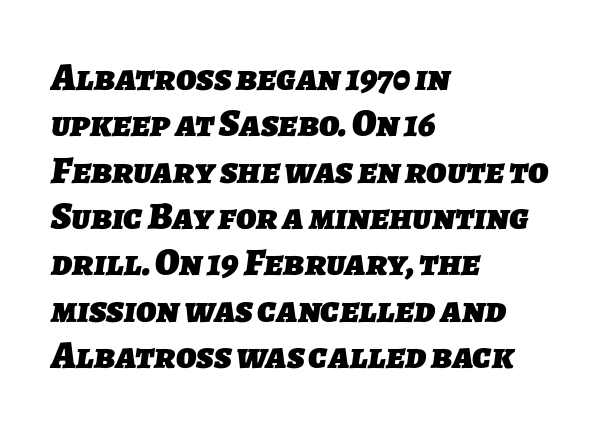
{"serif": "no", "bold": "yes", "weight": "heavy", "width": "normal", "stroke_contrast": "low", "x_height": "medium", "monospaced": "no", "underline": "no", "align": "left", "line_spacing_ratio": 1.22, "letter_spacing": "normal", "letter_spacing_em": 0.0, "glyph_px": 38}
